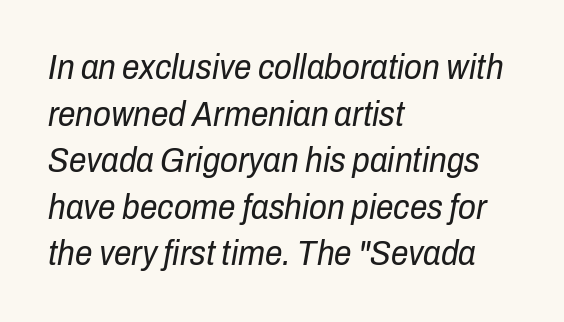
{"italic": "yes", "lean": "right", "slant_degrees": 10, "bold": "no", "weight": "regular", "width": "condensed", "stroke_contrast": "low", "x_height": "medium", "monospaced": "no", "underline": "no", "align": "left", "line_spacing": "normal", "line_spacing_ratio": 1.33, "letter_spacing": "normal", "letter_spacing_em": 0.0, "glyph_px": 35}
